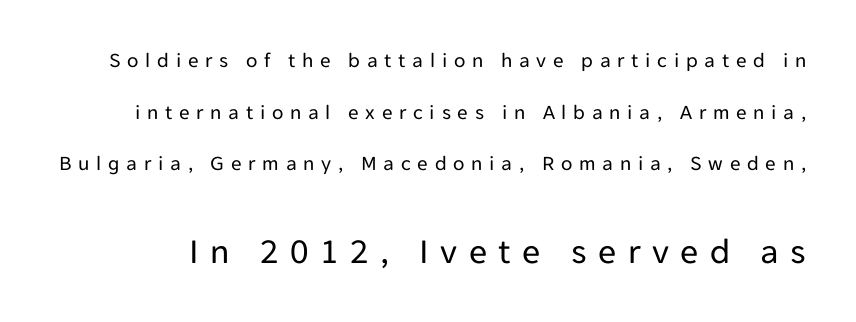
If you squint, the bottom block still reads clearly — it's the larger of the two. Decoration check: the copy has no underline. These lines have a slow, spaced-out rhythm from letter to letter. Each letter keeps its own natural width here, so spacing adapts to shape. The designer went with a sans here, leaving each stem footless. No extra ink here — the face is not bold.
